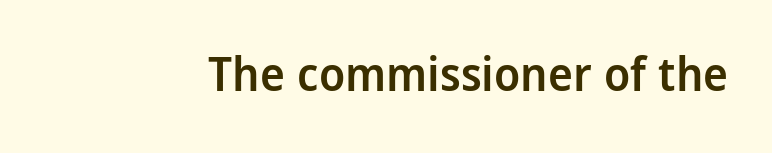
The image shows 47 px semibold, condensed sans-serif type, upright; set normal letter spacing, not underlined; low stroke contrast and a large x-height.
